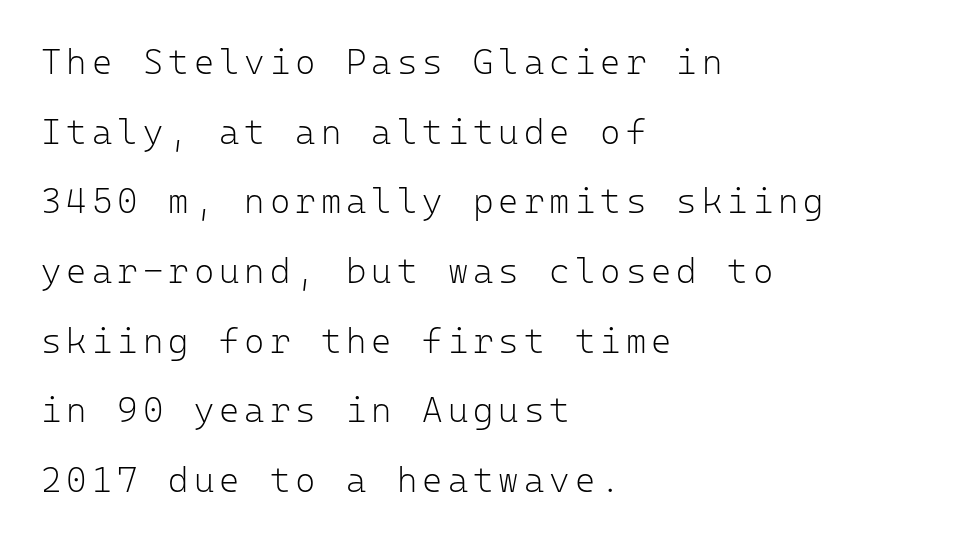
The image shows 35 px light sans-serif type, upright, monospaced; set left-aligned, loose line spacing (1.99x), not underlined; low stroke contrast and a medium x-height.
